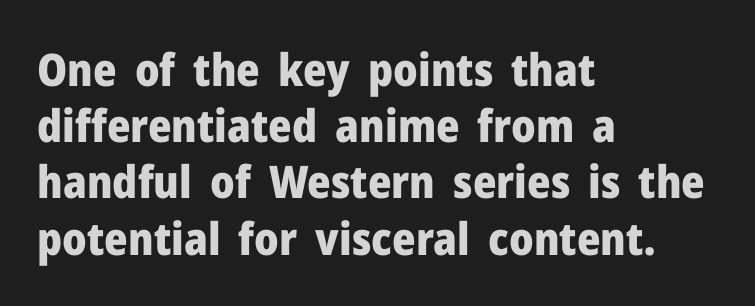
{"serif": "no", "italic": "no", "bold": "yes", "weight": "heavy", "width": "normal", "stroke_contrast": "low", "x_height": "medium", "monospaced": "no", "underline": "no", "align": "left", "line_spacing": "normal", "line_spacing_ratio": 1.25, "letter_spacing": "normal", "letter_spacing_em": 0.0, "glyph_px": 45}
